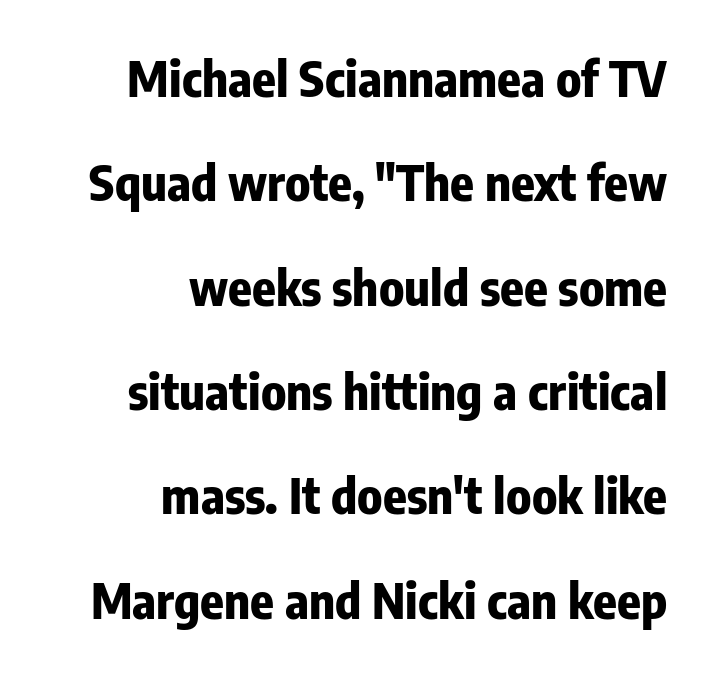
The image shows 49 px bold, condensed sans-serif type, upright; set right-aligned, loose line spacing (2.13x), normal letter spacing, not underlined; low stroke contrast and a medium x-height.
